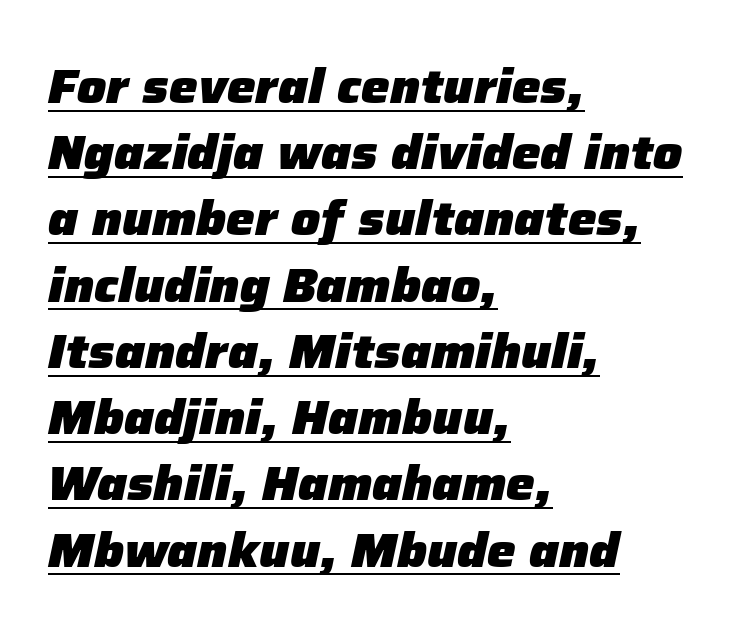
{"italic": "yes", "lean": "right", "slant_degrees": 12, "bold": "yes", "weight": "heavy", "width": "normal", "stroke_contrast": "low", "x_height": "medium", "monospaced": "no", "underline": "yes", "align": "left", "line_spacing": "normal", "line_spacing_ratio": 1.38, "letter_spacing": "normal", "letter_spacing_em": 0.0, "glyph_px": 48}
